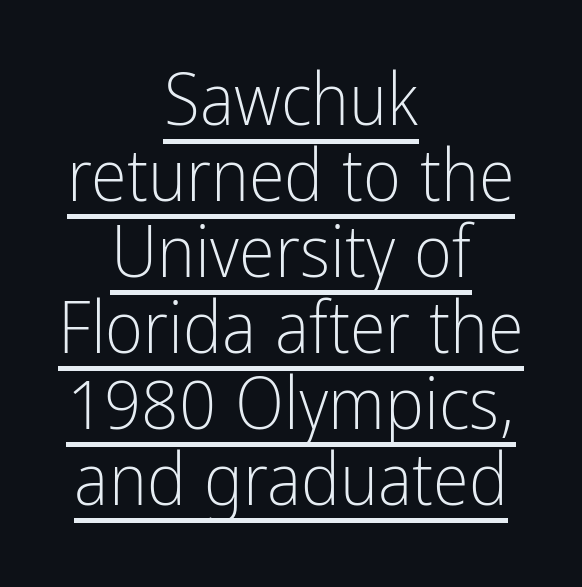
{"serif": "no", "italic": "no", "bold": "no", "weight": "light", "width": "condensed", "stroke_contrast": "low", "x_height": "medium", "monospaced": "no", "underline": "yes", "align": "center", "line_spacing": "tight", "line_spacing_ratio": 1.04, "letter_spacing": "normal", "letter_spacing_em": 0.0, "glyph_px": 73}
